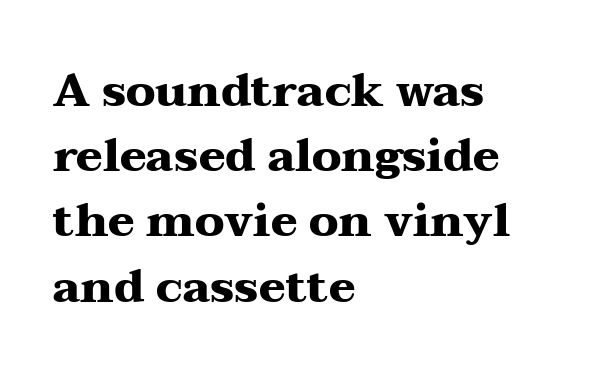
{"serif": "yes", "italic": "no", "bold": "yes", "weight": "heavy", "width": "wide", "stroke_contrast": "medium", "x_height": "medium", "monospaced": "no", "underline": "no", "align": "left", "line_spacing": "normal", "line_spacing_ratio": 1.45, "letter_spacing": "normal", "letter_spacing_em": 0.0, "glyph_px": 45}
